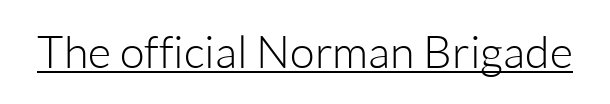
{"serif": "no", "italic": "no", "bold": "no", "weight": "light", "width": "normal", "stroke_contrast": "low", "x_height": "medium", "monospaced": "no", "underline": "yes", "letter_spacing": "normal", "letter_spacing_em": 0.0, "glyph_px": 45}
